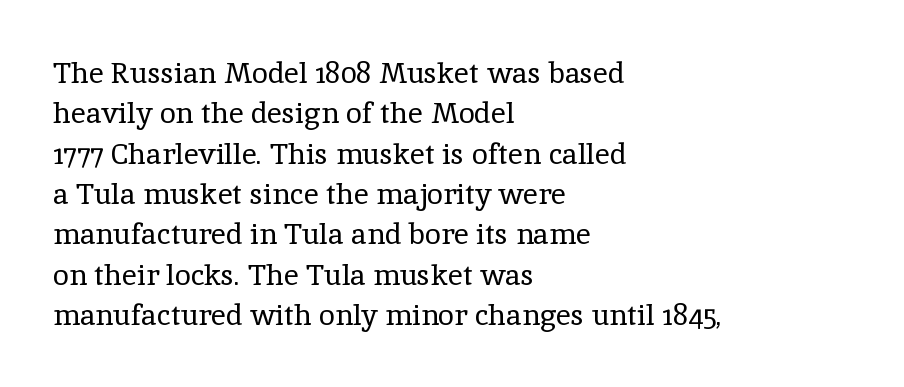
{"serif": "yes", "italic": "no", "bold": "no", "weight": "regular", "width": "normal", "x_height": "medium", "monospaced": "no", "underline": "no", "align": "left", "line_spacing": "normal", "line_spacing_ratio": 1.39, "letter_spacing": "normal", "letter_spacing_em": 0.0, "glyph_px": 29}
